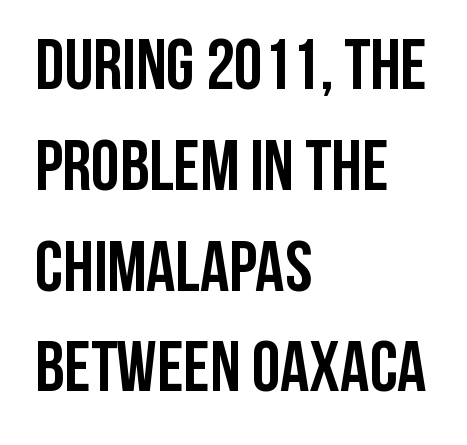
These lines carry a lot of weight — the face is fully bold. Baseline-to-baseline distance is the conventional proportion of letter height. Vertical strokes here are truly vertical. Spacing verdict: proportional, widths tailored to each character. You could call the tracking neutral — neither tight nor loose. Are there feet on the stems? There aren't — it's a sans.
